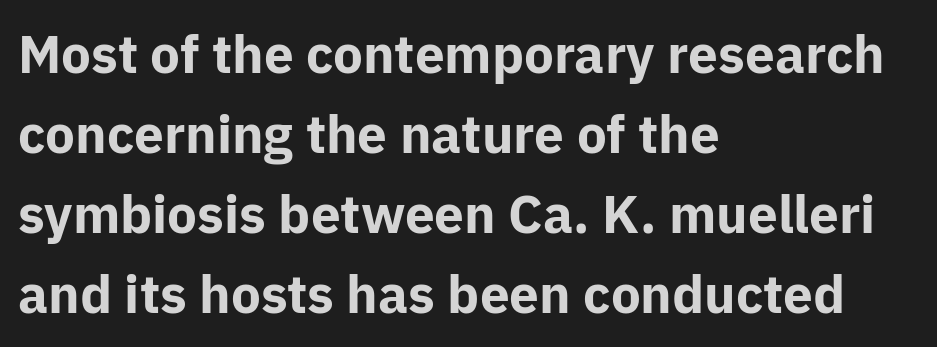
A typesetter would call this proportional, since set widths differ per character. This is heavy type, rendered in bold. These lines keep a tight, regular rhythm from letter to letter. The gap between lines stays unmarked. Reading down the column, the eye jumps a familiar distance to each next line.
